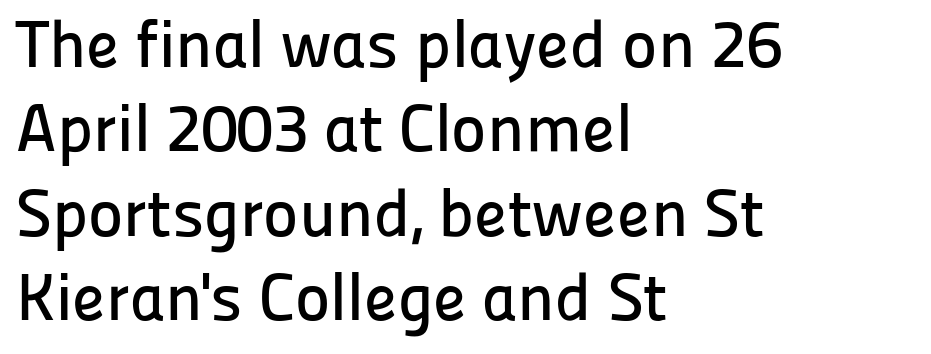
The axis of the letterforms is exactly vertical. The paragraph has a hard left edge and a soft right edge. Character widths vary here, with narrow letters taking less room than wide ones. The type is set solid horizontally, with unmodified tracking. The face used here is a sans, in the tradition of grotesques and geometrics.
